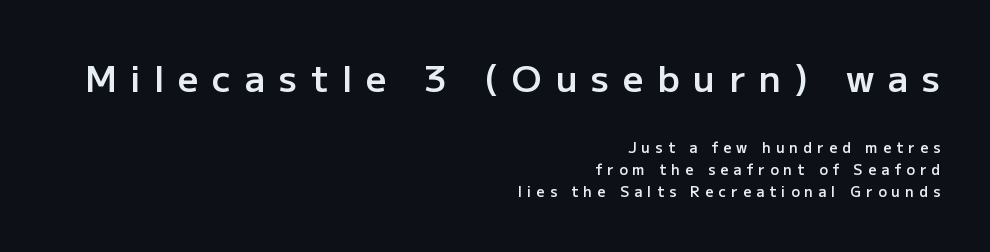
The image shows 36 px semibold sans-serif type, upright; set right-aligned, normal line spacing (1.58x), unusually wide letter spacing (+0.38 em), not underlined; the first (top) block is 2.57x larger; low stroke contrast and a medium x-height.
